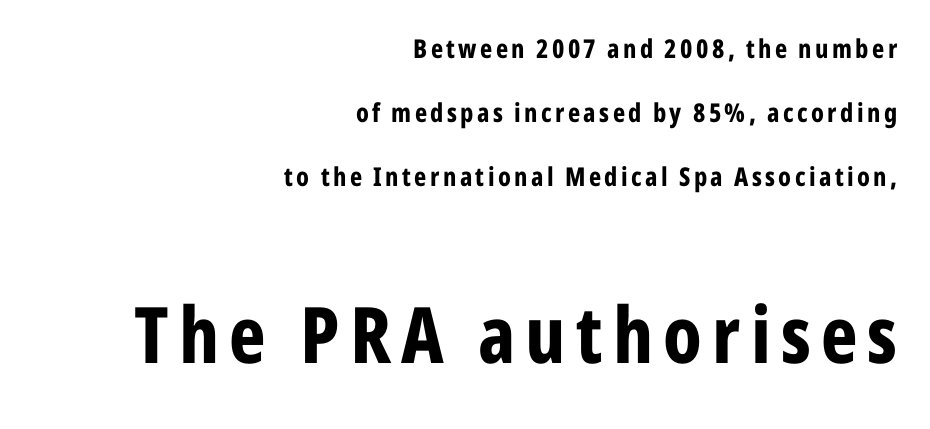
Q: Is the text bold? A: Yes.
Q: Is the text italic (slanted)? A: No, it is upright.
Q: Is the typeface a serif or a sans-serif typeface? A: Sans-serif.
Q: Is the text underlined? A: No.
Q: How is the paragraph aligned? A: Right-aligned.
Q: Is the spacing between lines tight, normal or loose? A: Loose.
Q: Which block of text is set in a larger size, the first (top) or the second (bottom)? A: The second (bottom) one.
Q: Width (condensed, normal, or wide)? A: Condensed.
Q: Stroke contrast? A: Low.
Q: x-height? A: Medium.
Q: Monospaced? A: No.
